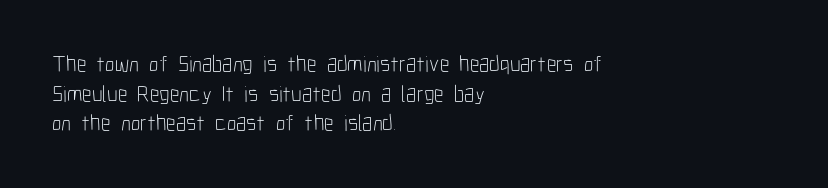
{"italic": "no", "bold": "no", "underline": "no", "align": "left", "line_spacing": "normal", "line_spacing_ratio": 1.29, "letter_spacing": "normal", "letter_spacing_em": 0.0, "glyph_px": 23}
